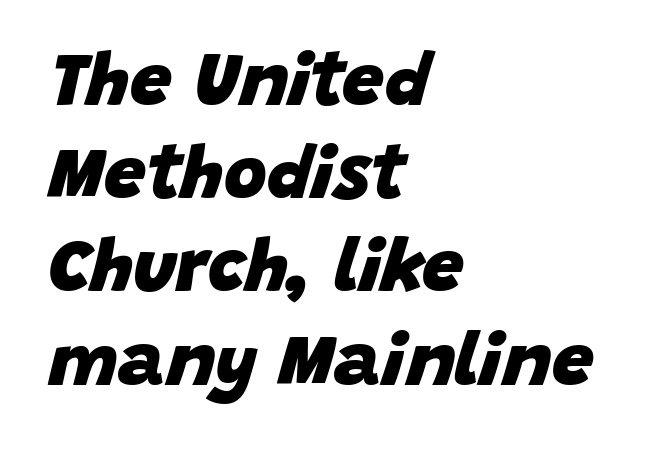
{"italic": "yes", "lean": "right", "slant_degrees": 15, "bold": "yes", "weight": "heavy", "width": "normal", "stroke_contrast": "low", "x_height": "large", "monospaced": "no", "underline": "no", "align": "left", "line_spacing": "normal", "line_spacing_ratio": 1.26, "letter_spacing": "normal", "letter_spacing_em": 0.0, "glyph_px": 74}
